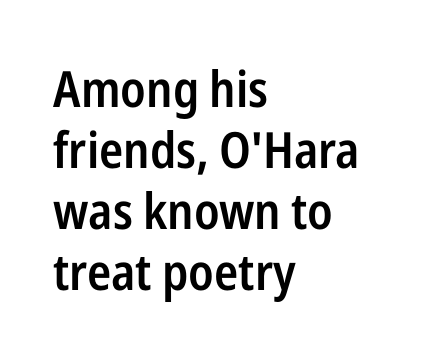
The image shows 50 px semibold, condensed sans-serif type, upright; set left-aligned, line spacing 1.22x, normal letter spacing, not underlined; low stroke contrast and a medium x-height.
